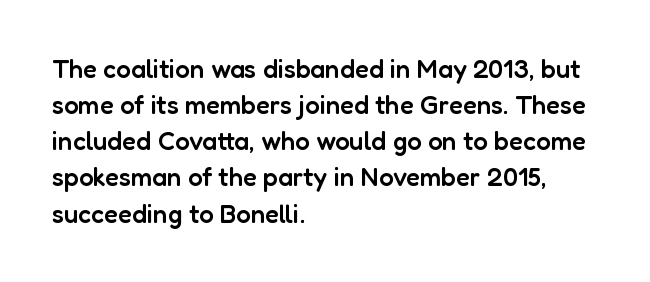
Designer's note — italics off, roman on. The sample has been set in demibold, a notch under bold. Anything drawn beneath the words? Only blank space. Does the copy run flush right? No — it runs flush left. The lines sit at an ordinary, default distance from one another.
